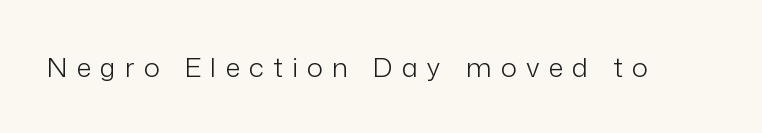
Q: Is the text bold? A: No.
Q: Is the text italic (slanted)? A: No, it is upright.
Q: Is the text underlined? A: No.
Q: Is the spacing between letters normal or unusually wide? A: Unusually wide.
